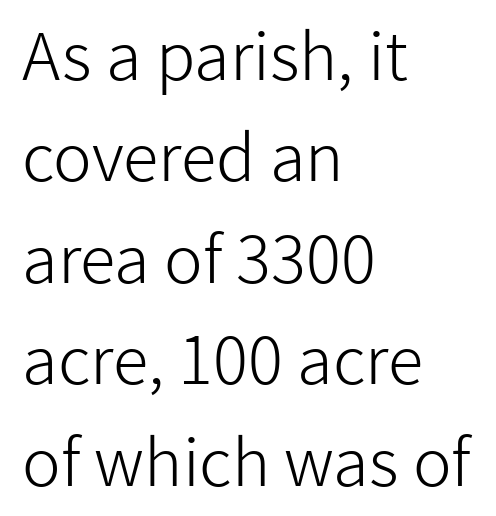
{"serif": "no", "italic": "no", "bold": "no", "weight": "light", "width": "normal", "stroke_contrast": "low", "x_height": "medium", "monospaced": "no", "underline": "no", "align": "left", "line_spacing": "normal", "line_spacing_ratio": 1.56, "letter_spacing": "normal", "letter_spacing_em": 0.0, "glyph_px": 65}
